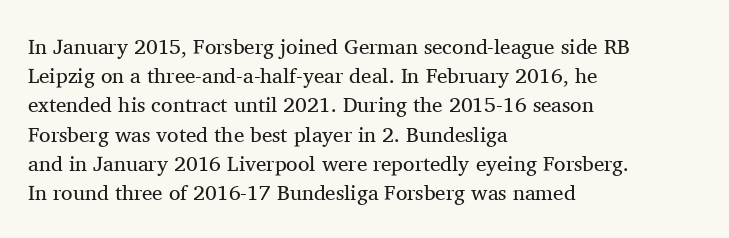
The image shows 21 px text type, upright; set left-aligned, normal line spacing (1.39x), normal letter spacing, not underlined.
